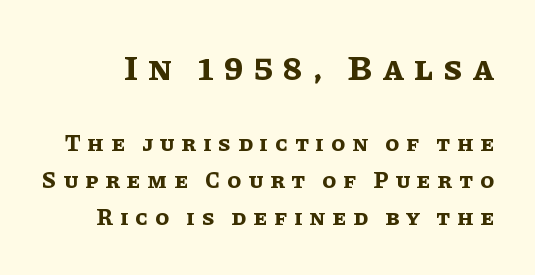
Q: Is the text bold? A: Yes.
Q: Is the text italic (slanted)? A: No, it is upright.
Q: Is the text underlined? A: No.
Q: Is the spacing between letters normal or unusually wide? A: Unusually wide.
Q: Is the spacing between lines tight, normal or loose? A: Normal.
Q: Which block of text is set in a larger size, the first (top) or the second (bottom)? A: The first (top) one.
Q: Width (condensed, normal, or wide)? A: Normal.
Q: Stroke contrast? A: Low.
Q: x-height? A: Large.
Q: Monospaced? A: No.
